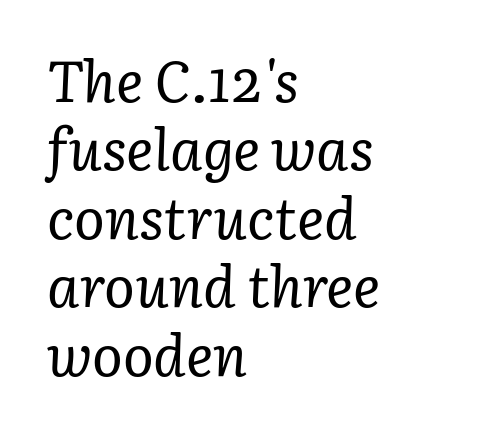
Q: Is the text bold? A: No.
Q: Is the text italic (slanted)? A: Yes, it leans right by about 3 degrees.
Q: Is the typeface a serif or a sans-serif typeface? A: Serif.
Q: Is the text underlined? A: No.
Q: How is the paragraph aligned? A: Left-aligned.
Q: Is the spacing between letters normal or unusually wide? A: Normal.
Q: Width (condensed, normal, or wide)? A: Normal.
Q: Stroke contrast? A: Low.
Q: x-height? A: Medium.
Q: Monospaced? A: No.
